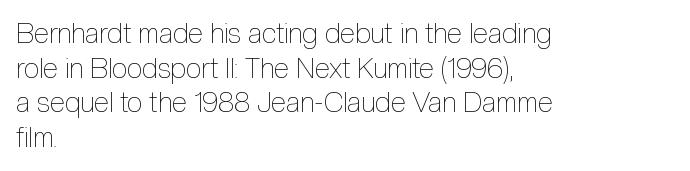
{"italic": "no", "bold": "no", "weight": "thin", "width": "condensed", "x_height": "medium", "monospaced": "no", "underline": "no", "align": "left", "line_spacing_ratio": 1.24, "letter_spacing": "normal", "letter_spacing_em": 0.0, "glyph_px": 28}
